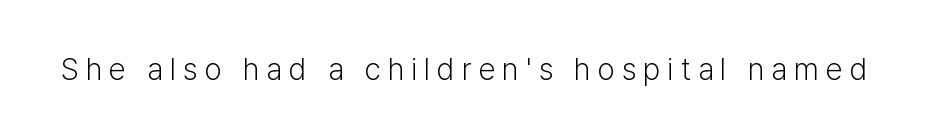
Q: Is the text bold? A: No.
Q: Is the text italic (slanted)? A: No, it is upright.
Q: Is the typeface a serif or a sans-serif typeface? A: Sans-serif.
Q: Is the text underlined? A: No.
Q: Is the spacing between letters normal or unusually wide? A: Unusually wide.
Q: Width (condensed, normal, or wide)? A: Normal.
Q: Stroke contrast? A: Low.
Q: x-height? A: Medium.
Q: Monospaced? A: No.
